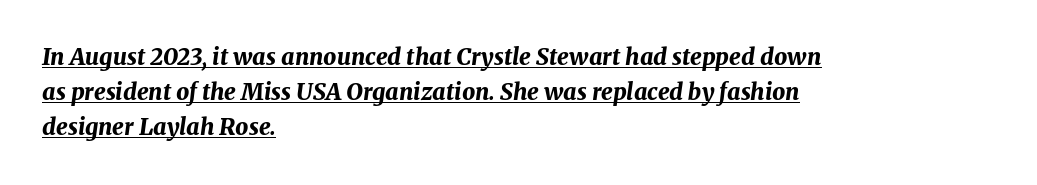
{"italic": "yes", "lean": "right", "slant_degrees": 8, "bold": "yes", "underline": "yes", "align": "left", "line_spacing": "normal", "line_spacing_ratio": 1.53, "letter_spacing": "normal", "letter_spacing_em": 0.0, "glyph_px": 23}
